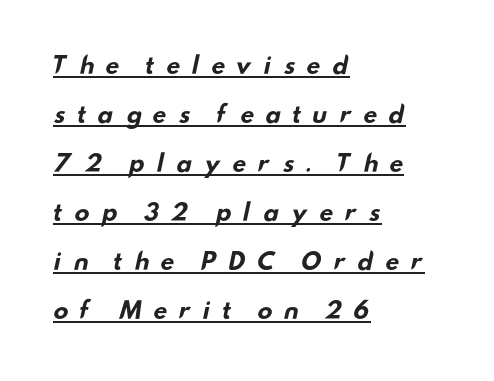
{"bold": "yes", "underline": "yes", "align": "left", "line_spacing": "loose", "line_spacing_ratio": 2.13, "letter_spacing": "wide", "letter_spacing_em": 0.45, "glyph_px": 23}
